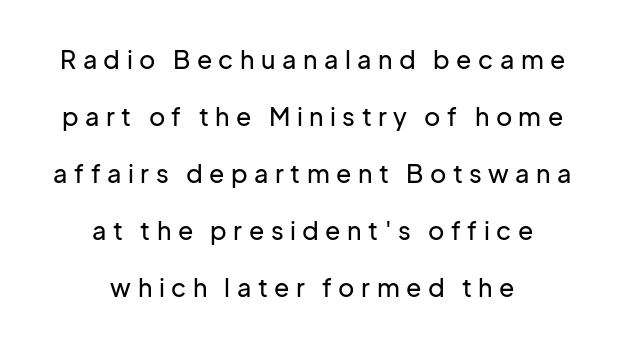
Q: Is the text italic (slanted)? A: No, it is upright.
Q: Is the text underlined? A: No.
Q: How is the paragraph aligned? A: Centered.
Q: Is the spacing between letters normal or unusually wide? A: Unusually wide.
Q: Is the spacing between lines tight, normal or loose? A: Loose.
